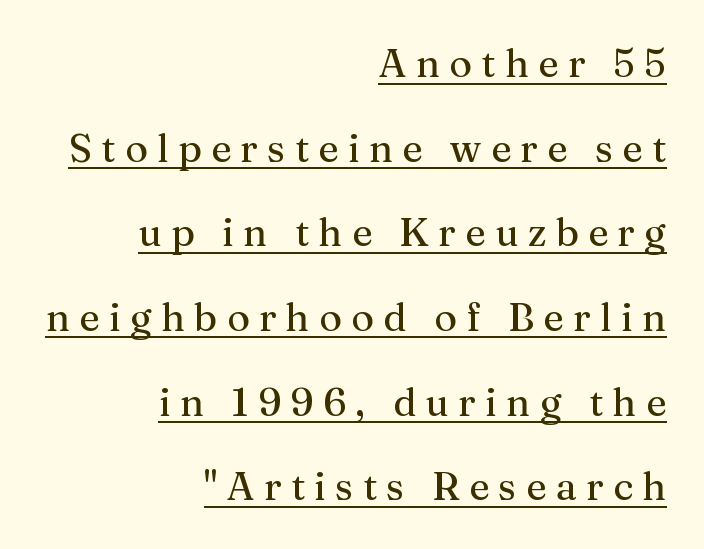
{"serif": "yes", "italic": "no", "width": "normal", "stroke_contrast": "medium", "x_height": "medium", "monospaced": "no", "underline": "yes", "align": "right", "line_spacing": "loose", "line_spacing_ratio": 2.17, "letter_spacing": "wide", "letter_spacing_em": 0.24, "glyph_px": 39}
